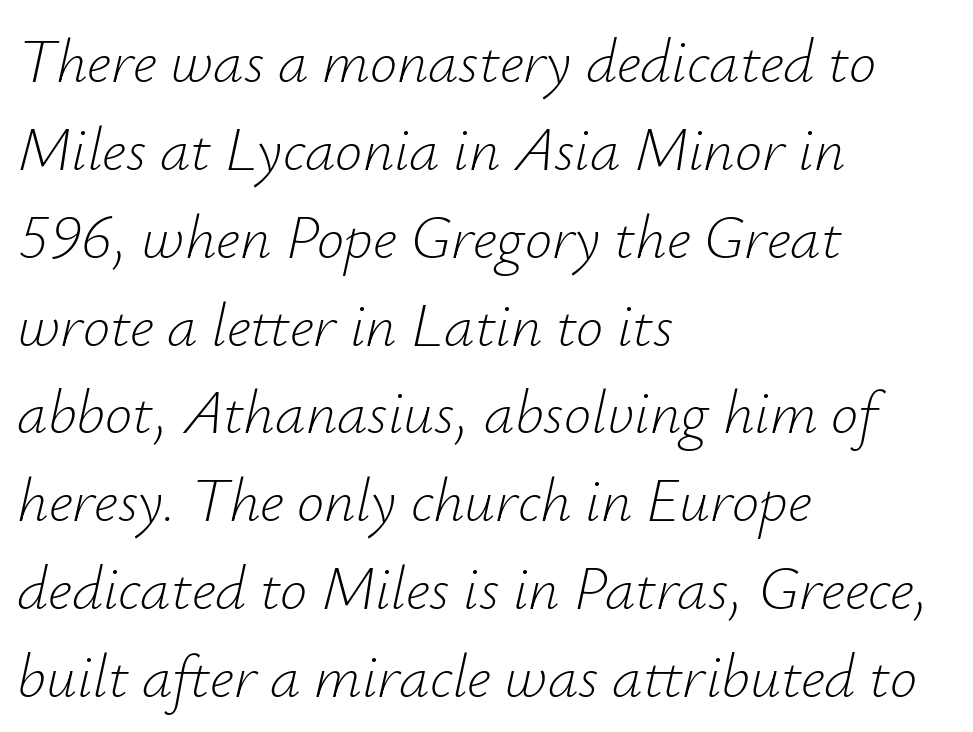
Q: Is the text bold? A: No.
Q: Is the text italic (slanted)? A: Yes, it leans right by about 12 degrees.
Q: Is the text underlined? A: No.
Q: How is the paragraph aligned? A: Left-aligned.
Q: Is the spacing between letters normal or unusually wide? A: Normal.
Q: Is the spacing between lines tight, normal or loose? A: Normal.
Q: Width (condensed, normal, or wide)? A: Normal.
Q: Stroke contrast? A: Low.
Q: x-height? A: Small.
Q: Monospaced? A: No.
